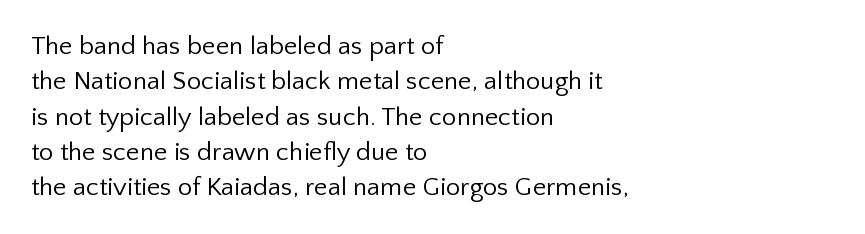
Q: Is the text bold? A: No.
Q: Is the text italic (slanted)? A: No, it is upright.
Q: Is the text underlined? A: No.
Q: How is the paragraph aligned? A: Left-aligned.
Q: Is the spacing between letters normal or unusually wide? A: Normal.
Q: Is the spacing between lines tight, normal or loose? A: Normal.
